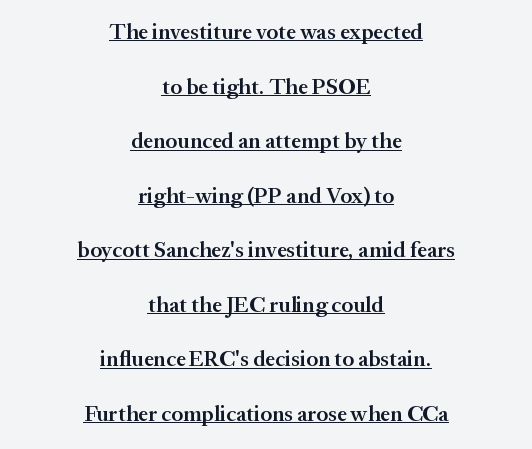
The image shows 22 px text type, upright; set centered, loose line spacing (2.48x), normal letter spacing, underlined.
